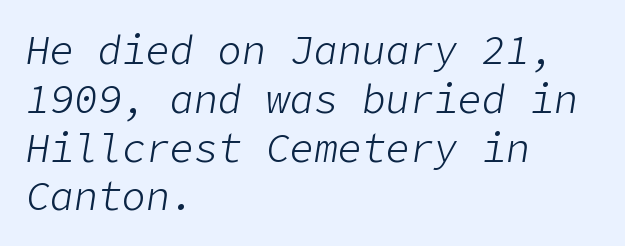
{"italic": "yes", "lean": "right", "slant_degrees": 9, "bold": "no", "weight": "light", "width": "normal", "stroke_contrast": "low", "x_height": "medium", "underline": "no", "align": "left", "line_spacing_ratio": 1.22, "letter_spacing": "normal", "letter_spacing_em": 0.0, "glyph_px": 40}
